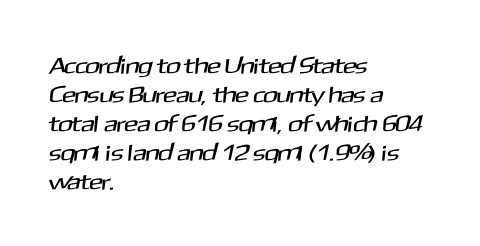
Q: Is the text underlined? A: No.
Q: How is the paragraph aligned? A: Left-aligned.
Q: Is the spacing between letters normal or unusually wide? A: Normal.
Q: Is the spacing between lines tight, normal or loose? A: Normal.
